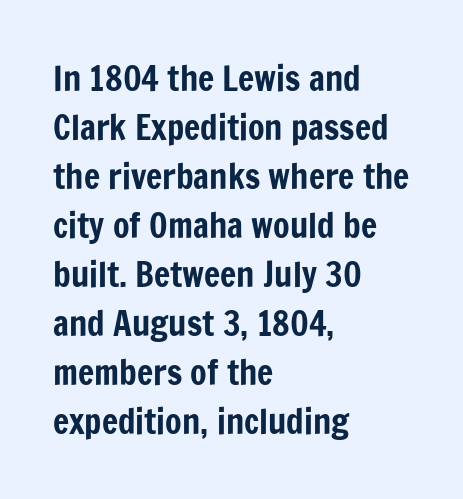
{"serif": "no", "italic": "no", "width": "condensed", "stroke_contrast": "low", "x_height": "medium", "monospaced": "no", "underline": "no", "align": "left", "line_spacing": "normal", "line_spacing_ratio": 1.44, "letter_spacing": "normal", "letter_spacing_em": 0.0, "glyph_px": 34}
